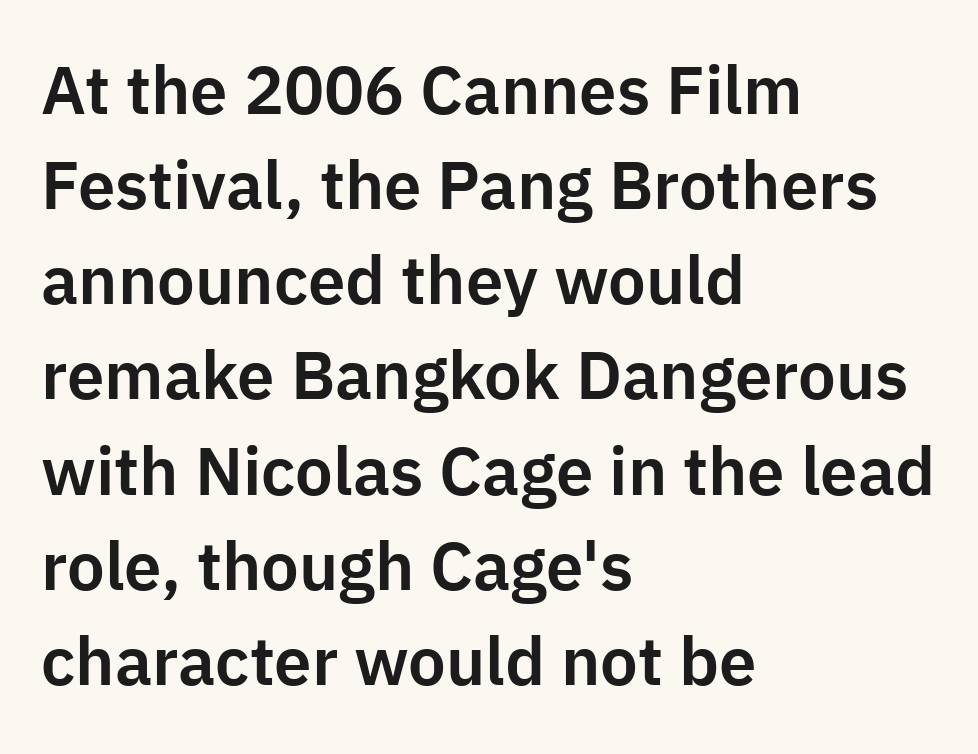
Q: Is the text italic (slanted)? A: No, it is upright.
Q: Is the typeface a serif or a sans-serif typeface? A: Sans-serif.
Q: Is the text underlined? A: No.
Q: How is the paragraph aligned? A: Left-aligned.
Q: Is the spacing between letters normal or unusually wide? A: Normal.
Q: Is the spacing between lines tight, normal or loose? A: Normal.
Q: Width (condensed, normal, or wide)? A: Normal.
Q: Stroke contrast? A: Low.
Q: x-height? A: Medium.
Q: Monospaced? A: No.
